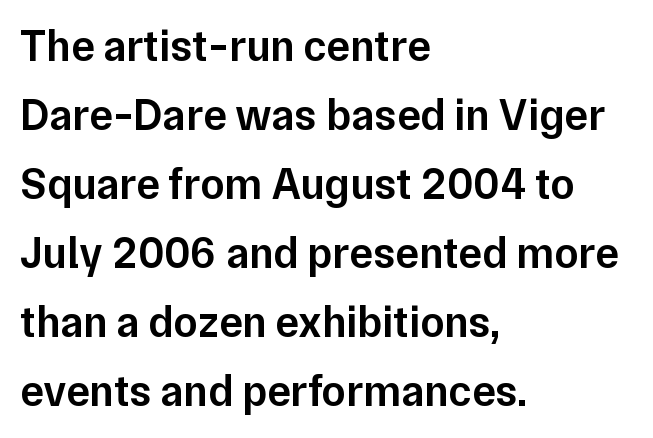
Q: Is the text bold? A: Semi-bold.
Q: Is the text italic (slanted)? A: No, it is upright.
Q: Is the typeface a serif or a sans-serif typeface? A: Sans-serif.
Q: Is the text underlined? A: No.
Q: How is the paragraph aligned? A: Left-aligned.
Q: Is the spacing between letters normal or unusually wide? A: Normal.
Q: Is the spacing between lines tight, normal or loose? A: Normal.
Q: Width (condensed, normal, or wide)? A: Normal.
Q: Stroke contrast? A: Low.
Q: x-height? A: Medium.
Q: Monospaced? A: No.
